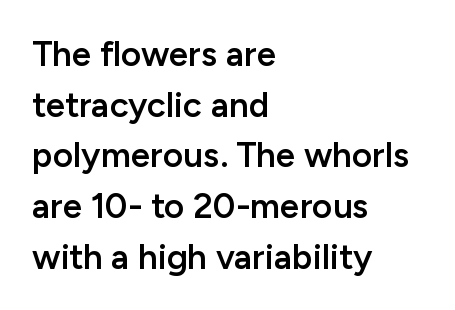
The image shows 35 px semibold sans-serif type, upright; set left-aligned, normal line spacing (1.45x), normal letter spacing, not underlined; low stroke contrast and a medium x-height.
